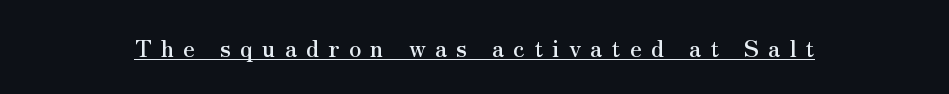
Q: Is the text italic (slanted)? A: No, it is upright.
Q: Is the text underlined? A: Yes.
Q: Is the spacing between letters normal or unusually wide? A: Unusually wide.
